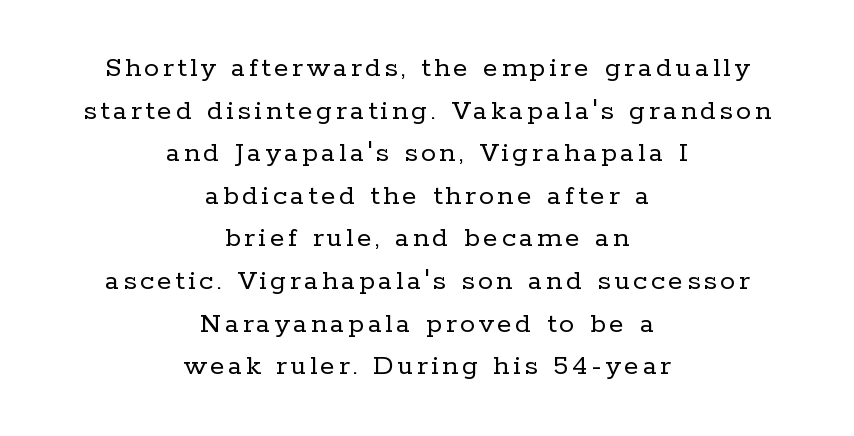
Q: Is the text bold? A: No.
Q: Is the text italic (slanted)? A: No, it is upright.
Q: Is the typeface a serif or a sans-serif typeface? A: Serif.
Q: Is the text underlined? A: No.
Q: How is the paragraph aligned? A: Centered.
Q: Is the spacing between lines tight, normal or loose? A: Normal.
Q: Width (condensed, normal, or wide)? A: Normal.
Q: Stroke contrast? A: Low.
Q: x-height? A: Medium.
Q: Monospaced? A: No.
